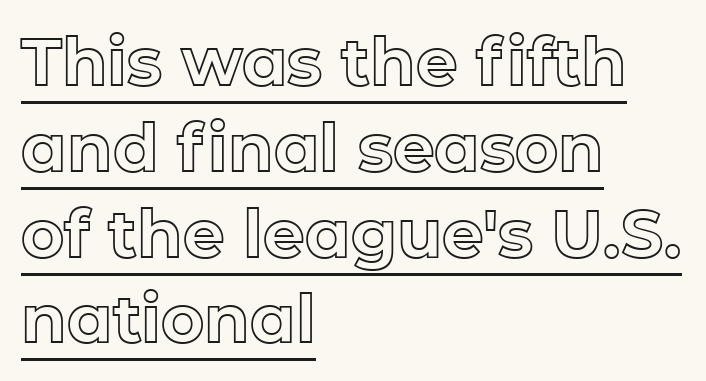
{"italic": "no", "width": "normal", "x_height": "medium", "monospaced": "no", "underline": "yes", "align": "left", "line_spacing": "normal", "line_spacing_ratio": 1.3, "letter_spacing": "normal", "letter_spacing_em": 0.0, "glyph_px": 66}
